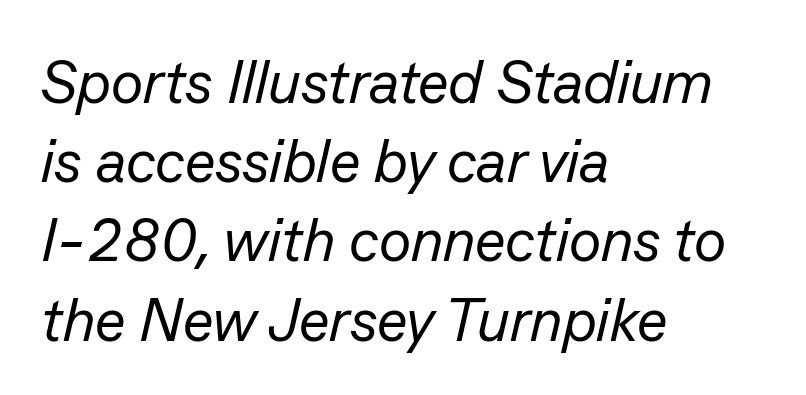
{"italic": "yes", "lean": "right", "slant_degrees": 13, "bold": "no", "weight": "regular", "width": "normal", "stroke_contrast": "low", "x_height": "medium", "monospaced": "no", "underline": "no", "align": "left", "line_spacing": "normal", "line_spacing_ratio": 1.32, "letter_spacing": "normal", "letter_spacing_em": 0.0, "glyph_px": 60}
